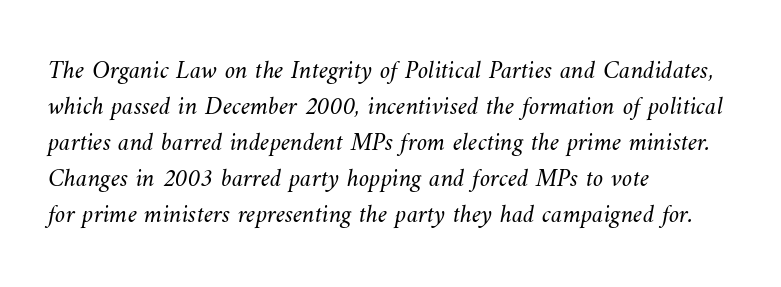
Q: Is the text bold? A: No.
Q: Is the text underlined? A: No.
Q: How is the paragraph aligned? A: Left-aligned.
Q: Is the spacing between letters normal or unusually wide? A: Normal.
Q: Is the spacing between lines tight, normal or loose? A: Normal.
